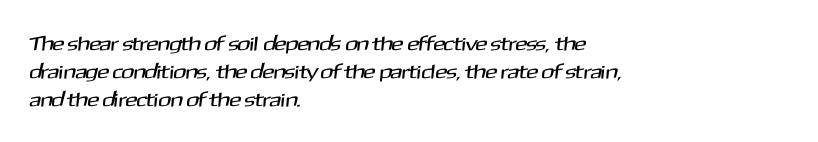
The image shows 20 px text type; set left-aligned, normal line spacing (1.39x), normal letter spacing, not underlined.
